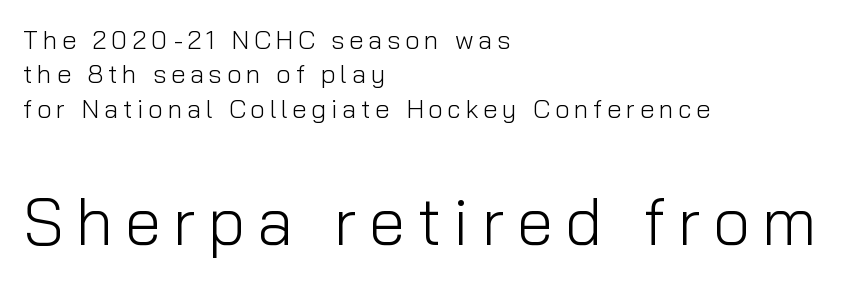
{"serif": "no", "italic": "no", "bold": "no", "weight": "light", "width": "normal", "stroke_contrast": "low", "x_height": "medium", "monospaced": "no", "underline": "no", "align": "left", "line_spacing": "normal", "line_spacing_ratio": 1.32, "larger_block": "second", "size_ratio": 2.54, "glyph_px": 66}
